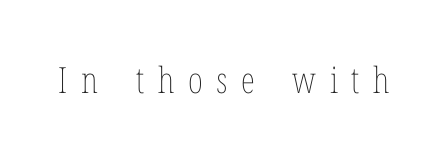
Q: Is the text bold? A: No.
Q: Is the text italic (slanted)? A: No, it is upright.
Q: Is the text underlined? A: No.
Q: Is the spacing between letters normal or unusually wide? A: Unusually wide.
Q: Width (condensed, normal, or wide)? A: Condensed.
Q: Stroke contrast? A: Low.
Q: x-height? A: Medium.
Q: Monospaced? A: No.
